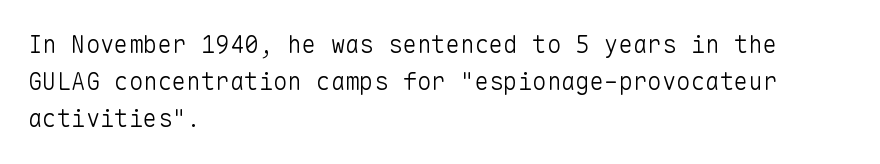
Q: Is the text bold? A: No.
Q: Is the text italic (slanted)? A: No, it is upright.
Q: Is the text underlined? A: No.
Q: How is the paragraph aligned? A: Left-aligned.
Q: Is the spacing between letters normal or unusually wide? A: Normal.
Q: Is the spacing between lines tight, normal or loose? A: Normal.
